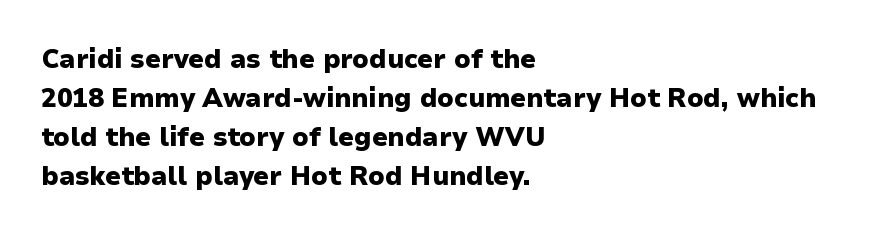
The image shows 26 px bold type, upright; set left-aligned, normal line spacing (1.5x), normal letter spacing, not underlined.
